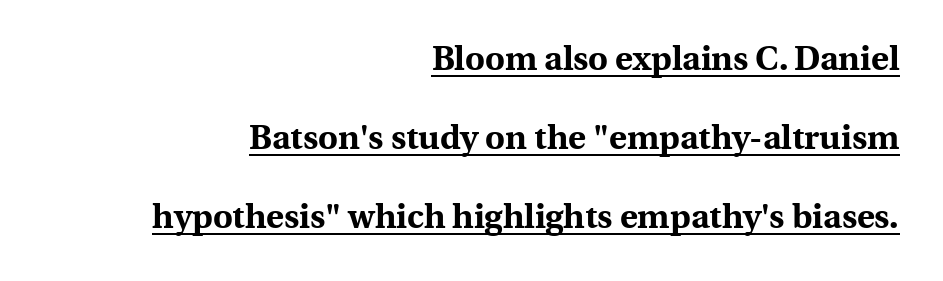
All the whitespace from short lines collects on the left. Honestly, the underline is the first thing you notice here. Glyph-to-glyph distance matches everyday printed text. Italic: no, the glyphs are upright roman. Look at the bottom of the vertical strokes: they flare into serifs here. The leading is generous, giving the passage an open texture.
